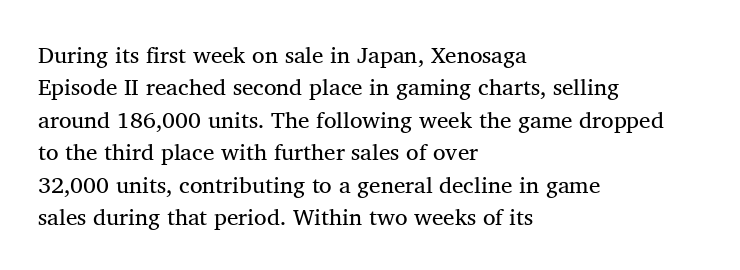
Nobody touched the tracking dial on this one. Any mark beneath the type? The region is blank. Quick note: interline space is typical. The lines in this sample share a left origin and differ only in where they stop.
